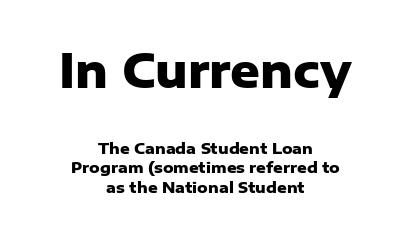
The image shows 46 px heavy sans-serif type, upright; set centered, normal line spacing (1.32x), normal letter spacing, not underlined; the first (top) block is 3.07x larger; low stroke contrast and a medium x-height.
